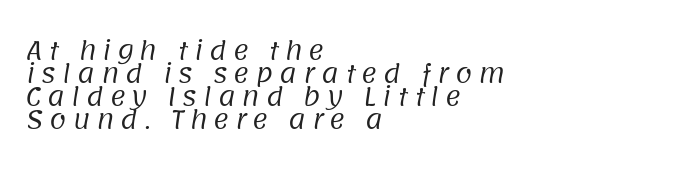
The gap between lines stays unmarked. No chunkiness to these letters — they're not bold. Horizontally, the lines are justified to the leading edge only. Students, observe: this is what under-led, compact text looks like. These lines have a slow, spaced-out rhythm from letter to letter.
